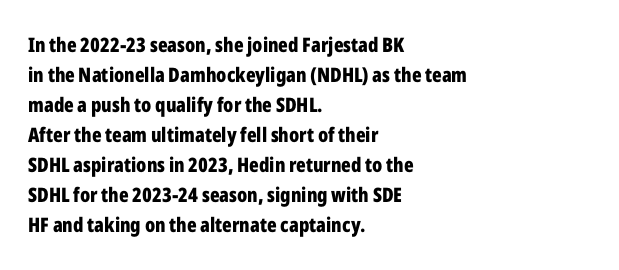
The image shows 20 px bold type, upright; set left-aligned, normal line spacing (1.5x), normal letter spacing, not underlined.
